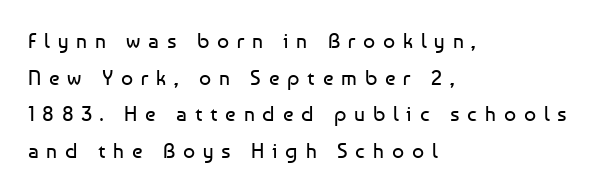
A clean baseline with only descenders dipping below it. Inter-character spacing is expanded well beyond the font's built-in metrics. These glyphs show unthickened strokes, regular width or finer. Every stem runs plumb, perpendicular to the baseline. This sample is left-justified, so line endings fall wherever the words run out.
